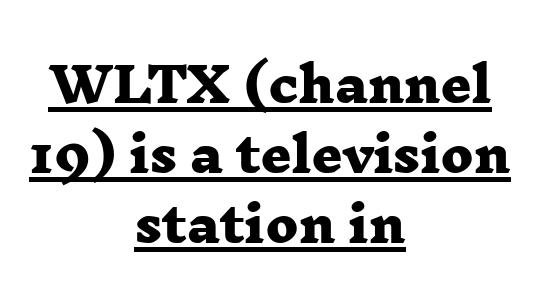
{"serif": "yes", "bold": "yes", "weight": "heavy", "width": "wide", "stroke_contrast": "low", "x_height": "medium", "monospaced": "no", "underline": "yes", "align": "center", "line_spacing": "normal", "line_spacing_ratio": 1.46, "letter_spacing": "normal", "letter_spacing_em": 0.0, "glyph_px": 48}
